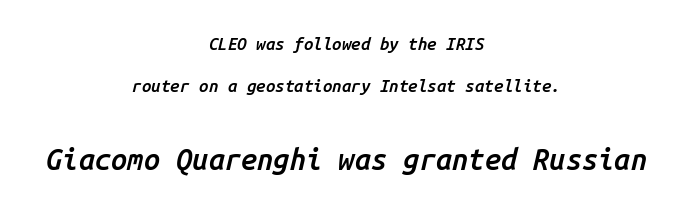
The image shows 29 px semibold type, italic (leaning right), monospaced; set centered, loose line spacing (2.48x), normal letter spacing, not underlined; the second (bottom) block is 1.71x larger; low stroke contrast and a medium x-height.
